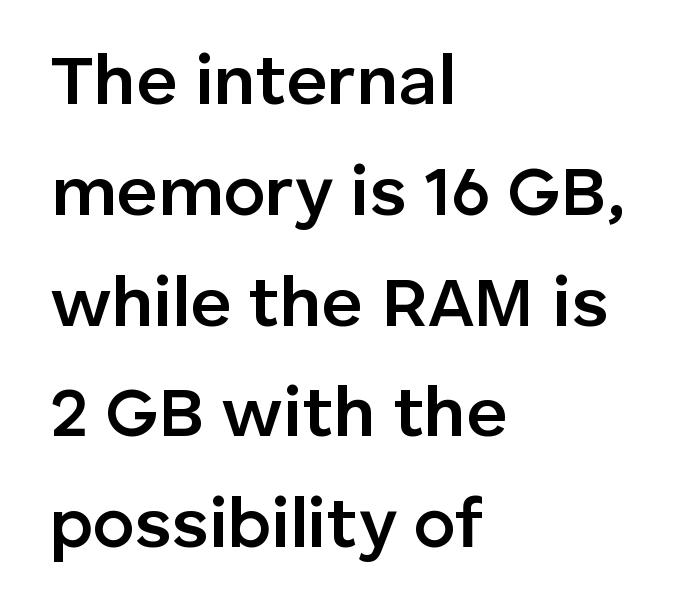
This sample uses an upright cut, with every glyph sitting square on the baseline. In terms of leading, this rendering sits right in the middle. Varying glyph widths throughout — classic text-font behaviour. Does the type have serifs? No, each stem ends abruptly. What stands out about the letter spacing? Nothing — it is the standard amount. These lines stack with their left ends in a neat column.
